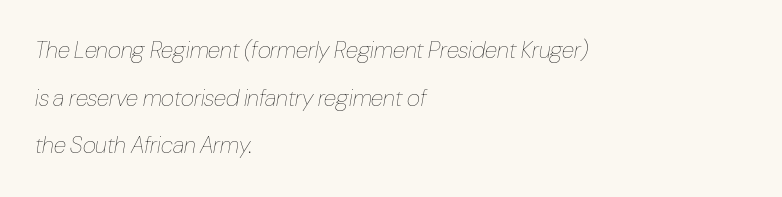
Q: Is the text bold? A: No.
Q: Is the text italic (slanted)? A: Yes, it leans right by about 10 degrees.
Q: Is the text underlined? A: No.
Q: How is the paragraph aligned? A: Left-aligned.
Q: Is the spacing between letters normal or unusually wide? A: Normal.
Q: Is the spacing between lines tight, normal or loose? A: Loose.
